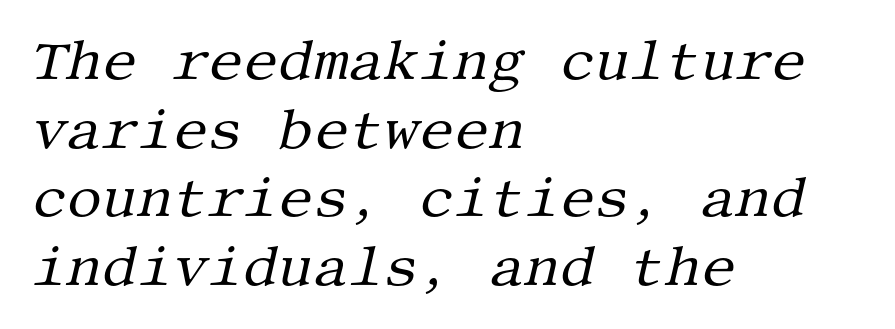
Q: Is the text bold? A: No.
Q: Is the text italic (slanted)? A: Yes, it leans right by about 13 degrees.
Q: Is the typeface a serif or a sans-serif typeface? A: Serif.
Q: Is the text underlined? A: No.
Q: How is the paragraph aligned? A: Left-aligned.
Q: Is the spacing between letters normal or unusually wide? A: Normal.
Q: Is the spacing between lines tight, normal or loose? A: Normal.
Q: Width (condensed, normal, or wide)? A: Normal.
Q: Stroke contrast? A: Medium.
Q: x-height? A: Large.
